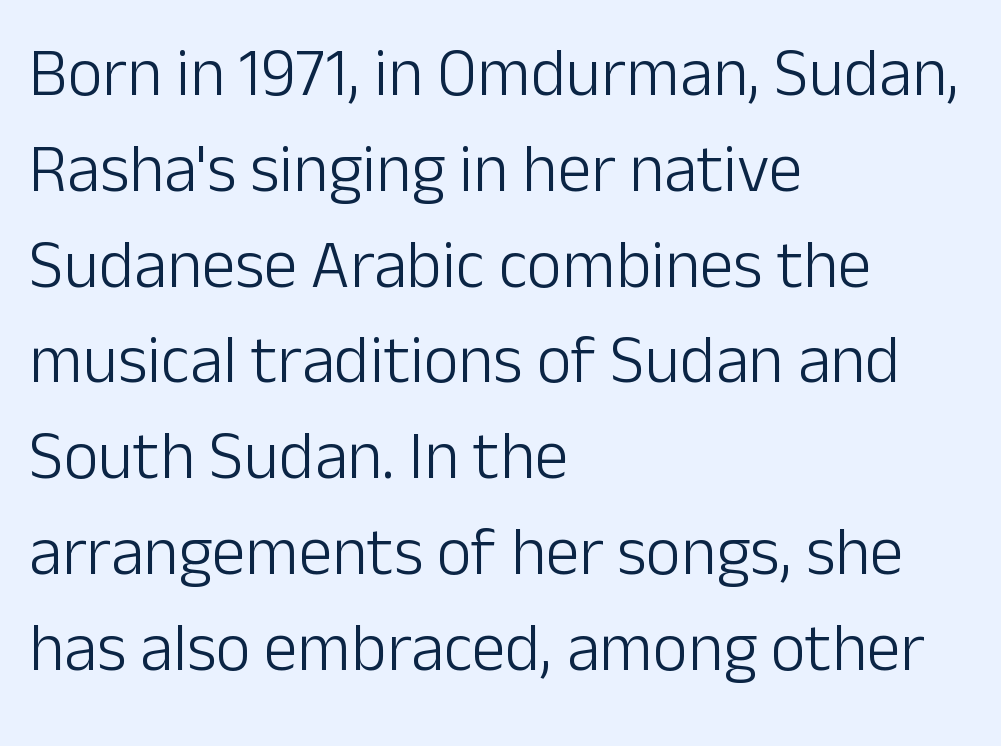
Q: Is the text bold? A: No.
Q: Is the text italic (slanted)? A: No, it is upright.
Q: Is the typeface a serif or a sans-serif typeface? A: Sans-serif.
Q: Is the text underlined? A: No.
Q: How is the paragraph aligned? A: Left-aligned.
Q: Is the spacing between letters normal or unusually wide? A: Normal.
Q: Is the spacing between lines tight, normal or loose? A: Normal.
Q: Width (condensed, normal, or wide)? A: Normal.
Q: Stroke contrast? A: Low.
Q: x-height? A: Medium.
Q: Monospaced? A: No.
